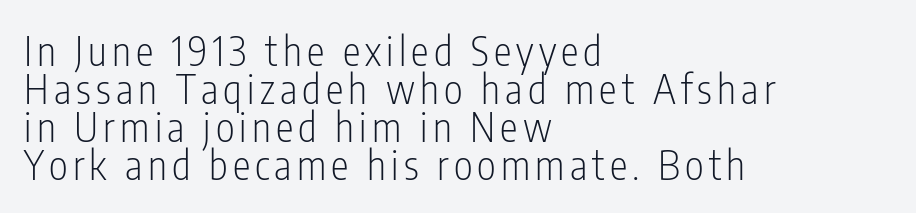
{"serif": "no", "italic": "no", "bold": "no", "weight": "light", "width": "condensed", "stroke_contrast": "low", "x_height": "medium", "monospaced": "no", "underline": "no", "align": "left", "line_spacing": "tight", "line_spacing_ratio": 0.95, "glyph_px": 40}
